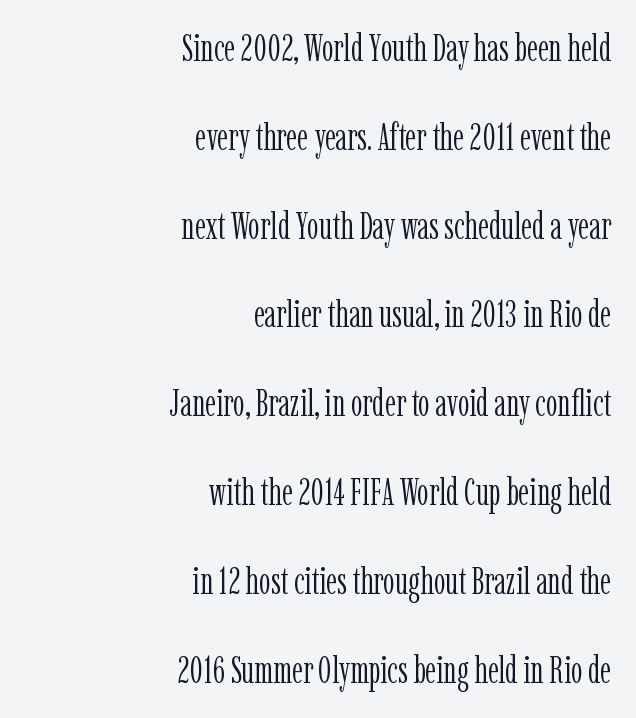
This rendering uses right alignment, leaving the left contour irregular. The designer dialed line spacing up above the default. This sample has the flowing, uneven cadence of proportional lettering. Stem width sits at or under what a default text font uses. Students, note that the glyphs here touch the page at normal intervals. The text was rendered using a seriffed face with decorative stroke endings.
